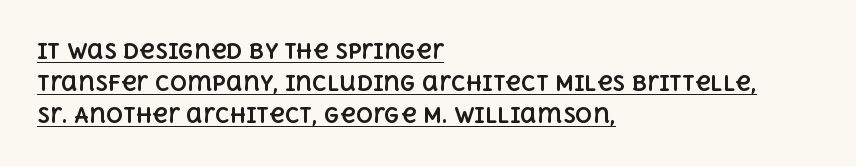
Q: Is the text bold? A: Yes.
Q: Is the text italic (slanted)? A: No, it is upright.
Q: Is the text underlined? A: Yes.
Q: How is the paragraph aligned? A: Left-aligned.
Q: Is the spacing between letters normal or unusually wide? A: Normal.
Q: Is the spacing between lines tight, normal or loose? A: Normal.
